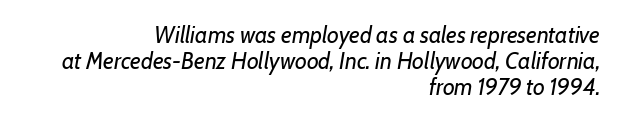
{"italic": "yes", "lean": "right", "slant_degrees": 7, "bold": "no", "underline": "no", "align": "right", "line_spacing": "tight", "line_spacing_ratio": 1.14, "letter_spacing": "normal", "letter_spacing_em": 0.0, "glyph_px": 23}
